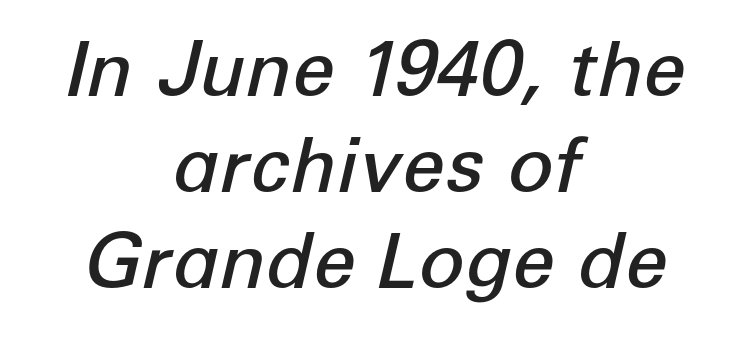
The image shows 76 px semibold type, italic (leaning right); set centered, normal line spacing (1.26x), normal letter spacing, not underlined; low stroke contrast and a medium x-height.
